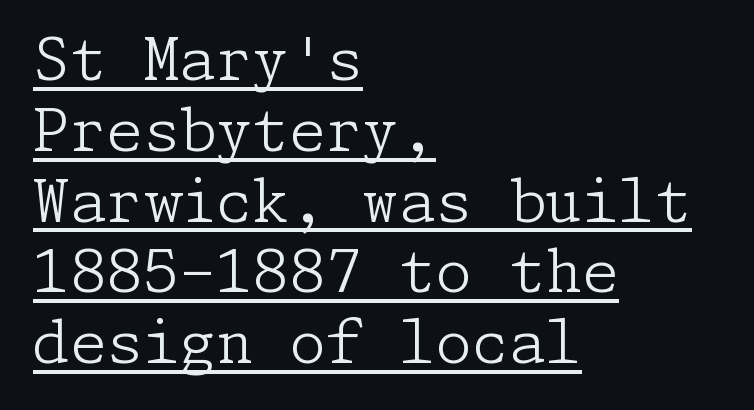
Q: Is the text bold? A: No.
Q: Is the text italic (slanted)? A: No, it is upright.
Q: Is the typeface a serif or a sans-serif typeface? A: Serif.
Q: Is the text underlined? A: Yes.
Q: How is the paragraph aligned? A: Left-aligned.
Q: Is the spacing between letters normal or unusually wide? A: Normal.
Q: Width (condensed, normal, or wide)? A: Normal.
Q: Stroke contrast? A: Low.
Q: x-height? A: Medium.
